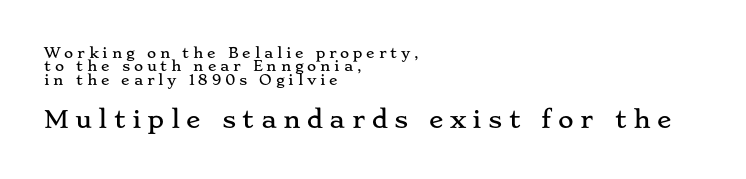
{"italic": "no", "underline": "no", "align": "left", "line_spacing": "tight", "line_spacing_ratio": 0.96, "letter_spacing": "wide", "letter_spacing_em": 0.27, "larger_block": "second", "size_ratio": 1.71, "glyph_px": 24}
